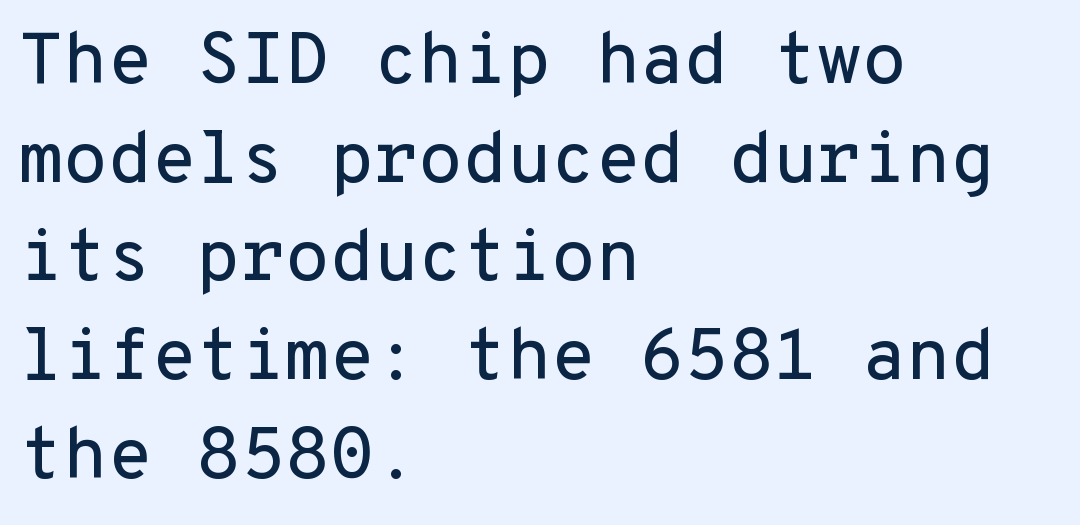
{"serif": "no", "italic": "no", "width": "normal", "stroke_contrast": "low", "x_height": "medium", "monospaced": "yes", "underline": "no", "align": "left", "line_spacing": "normal", "line_spacing_ratio": 1.37, "letter_spacing": "normal", "letter_spacing_em": 0.0, "glyph_px": 72}
